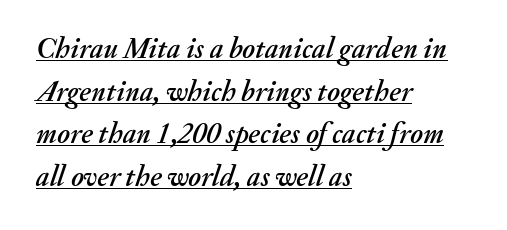
This rendering leaves character spacing at its baseline value. Underline: present. The axis of the letterforms is tilted away from vertical. Vertically, the passage feels balanced, rows spaced as you'd expect.
